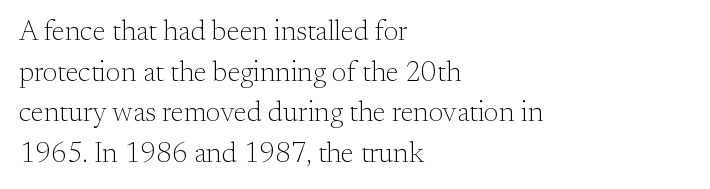
{"serif": "yes", "italic": "no", "bold": "no", "weight": "light", "width": "normal", "stroke_contrast": "medium", "x_height": "small", "monospaced": "no", "underline": "no", "align": "left", "line_spacing": "normal", "line_spacing_ratio": 1.45, "letter_spacing": "normal", "letter_spacing_em": 0.0, "glyph_px": 28}
